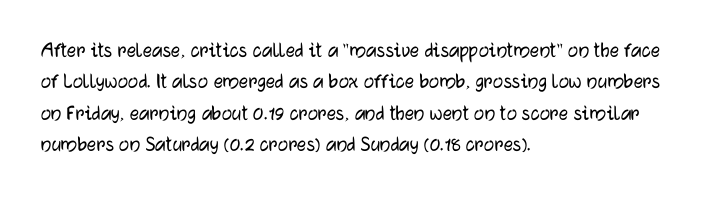
The image shows 23 px text type, upright; set left-aligned, normal line spacing (1.36x), normal letter spacing, not underlined.
